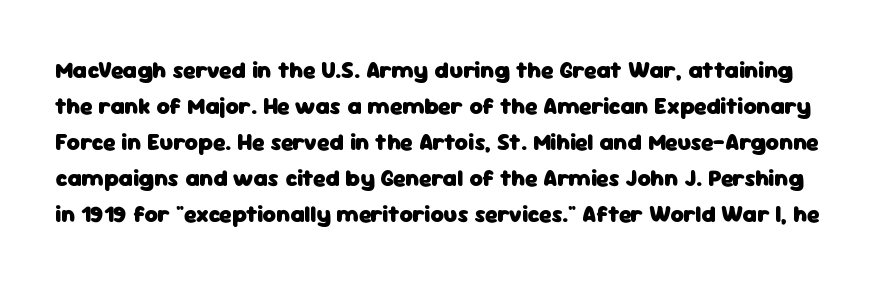
{"italic": "no", "bold": "yes", "underline": "no", "line_spacing": "normal", "line_spacing_ratio": 1.56, "letter_spacing": "normal", "letter_spacing_em": 0.0, "glyph_px": 23}
